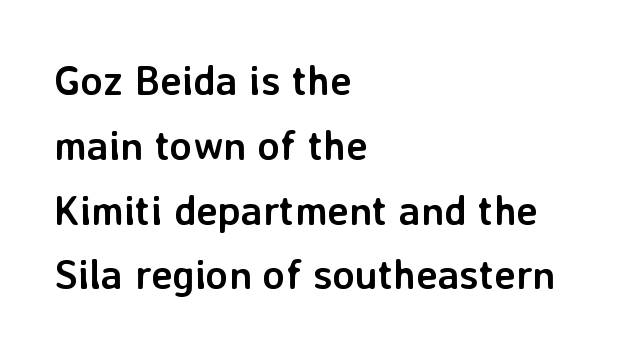
Character widths vary here, with narrow letters taking less room than wide ones. This rendering uses left alignment, leaving the right contour irregular. Just letters on the line, the space beneath them empty. Heft: maximum for text — a bold. The horizontal fit of the characters is conventional and even. Interline gaps are of average width in this sample.
